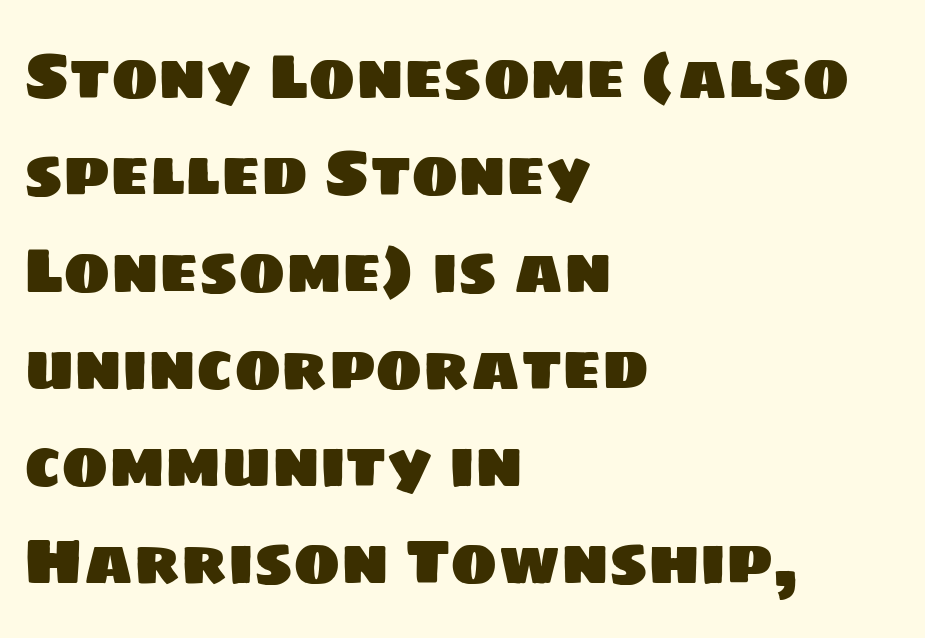
The image shows 63 px sans-serif type; set left-aligned, normal line spacing (1.54x), normal letter spacing, not underlined; low stroke contrast and a large x-height.
